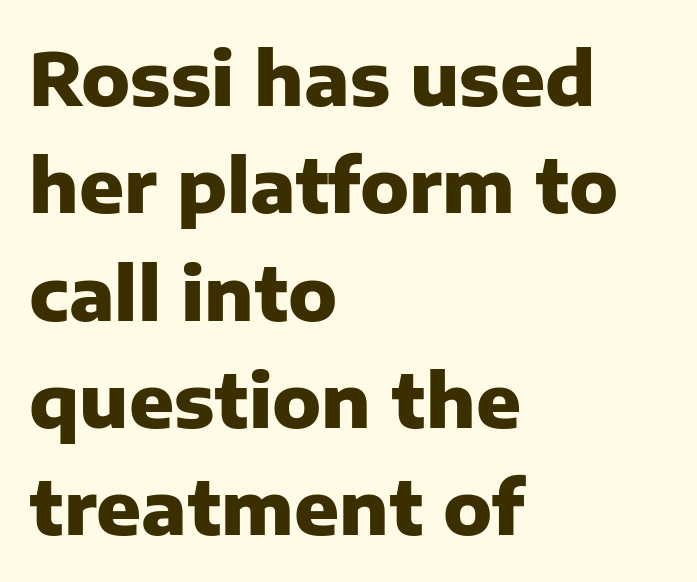
The image shows 74 px heavy sans-serif type, upright; set left-aligned, normal line spacing (1.45x), normal letter spacing, not underlined; low stroke contrast and a medium x-height.
